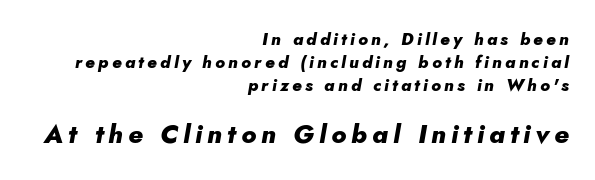
The image shows 26 px bold type, italic (leaning right); set right-aligned, normal line spacing (1.34x), not underlined; the second (bottom) block is 1.53x larger.
